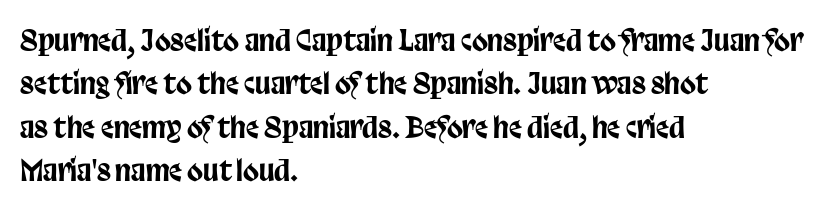
Q: Is the text italic (slanted)? A: No, it is upright.
Q: Is the typeface a serif or a sans-serif typeface? A: Sans-serif.
Q: Is the text underlined? A: No.
Q: How is the paragraph aligned? A: Left-aligned.
Q: Is the spacing between letters normal or unusually wide? A: Normal.
Q: Is the spacing between lines tight, normal or loose? A: Normal.
Q: Width (condensed, normal, or wide)? A: Condensed.
Q: Stroke contrast? A: Low.
Q: x-height? A: Large.
Q: Monospaced? A: No.
